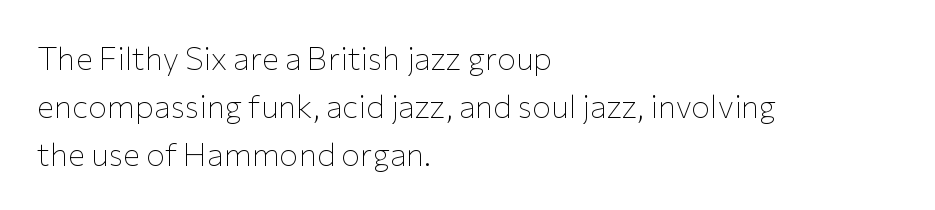
The image shows 32 px thin sans-serif type, upright; set left-aligned, normal line spacing (1.5x), normal letter spacing, not underlined; low stroke contrast and a medium x-height.
